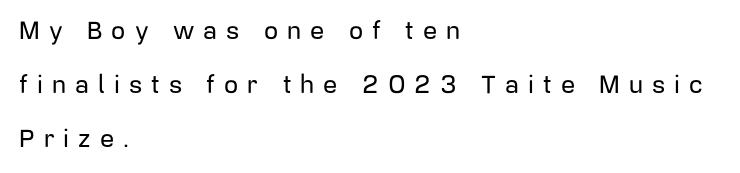
Descenders hang freely into open space. This rendering uses left alignment, leaving the right contour irregular. Short note: letters widely spaced. Successive baselines arrive slowly, with a big drop between each. Vertical strokes here are truly vertical.
